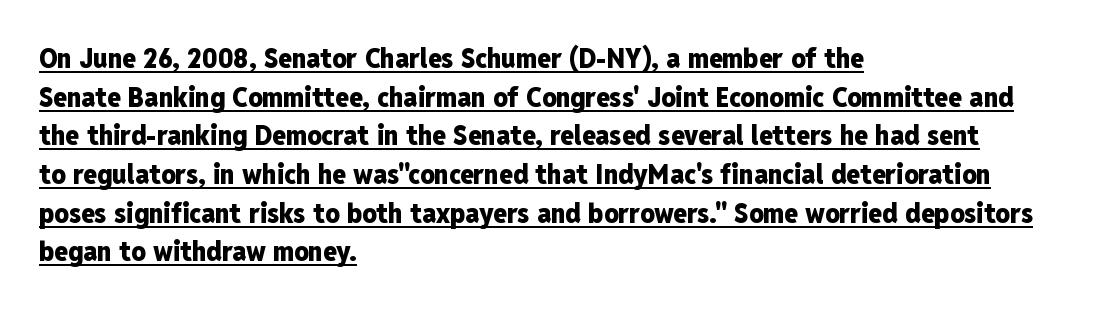
{"serif": "no", "italic": "no", "bold": "yes", "weight": "heavy", "width": "condensed", "stroke_contrast": "low", "x_height": "medium", "monospaced": "no", "underline": "yes", "align": "left", "line_spacing": "normal", "line_spacing_ratio": 1.38, "letter_spacing": "normal", "letter_spacing_em": 0.0, "glyph_px": 28}
